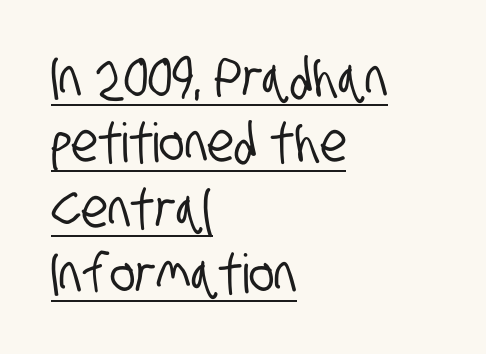
Font category for this specimen: sans-serif. Each letter keeps its own natural width here, so spacing adapts to shape. The lines are quadded left. The lettering is marked with a stroke running underneath it. The letters sit at their default tracking, neither squeezed nor spread.
